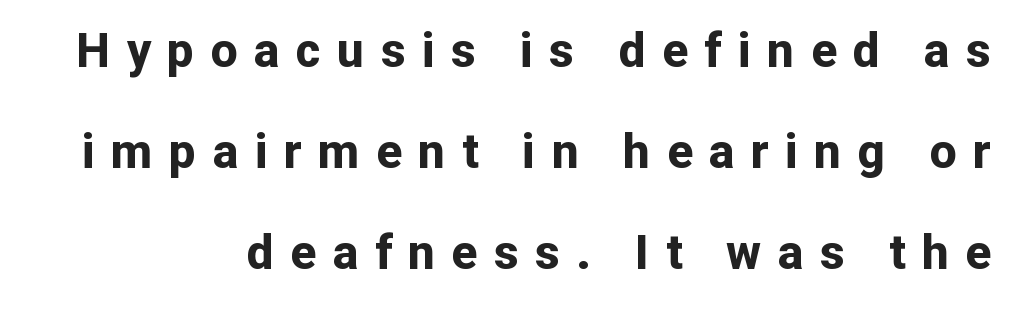
{"serif": "no", "italic": "no", "bold": "yes", "weight": "bold", "width": "normal", "stroke_contrast": "low", "x_height": "medium", "monospaced": "no", "underline": "no", "align": "right", "line_spacing": "loose", "line_spacing_ratio": 2.1, "letter_spacing": "wide", "letter_spacing_em": 0.34, "glyph_px": 48}
